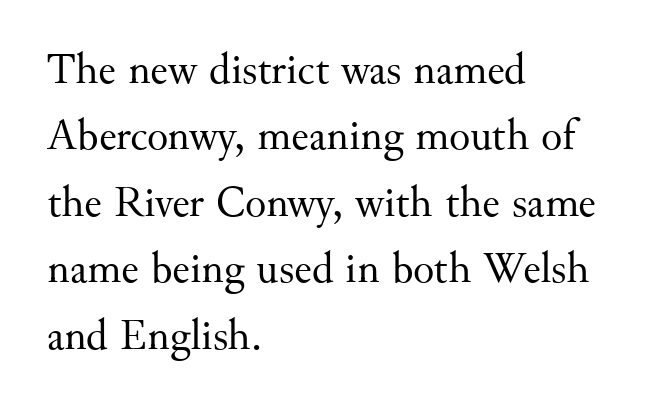
Q: Is the text bold? A: No.
Q: Is the text italic (slanted)? A: No, it is upright.
Q: Is the typeface a serif or a sans-serif typeface? A: Serif.
Q: Is the text underlined? A: No.
Q: How is the paragraph aligned? A: Left-aligned.
Q: Is the spacing between letters normal or unusually wide? A: Normal.
Q: Is the spacing between lines tight, normal or loose? A: Normal.
Q: Width (condensed, normal, or wide)? A: Normal.
Q: Stroke contrast? A: Medium.
Q: x-height? A: Small.
Q: Monospaced? A: No.
